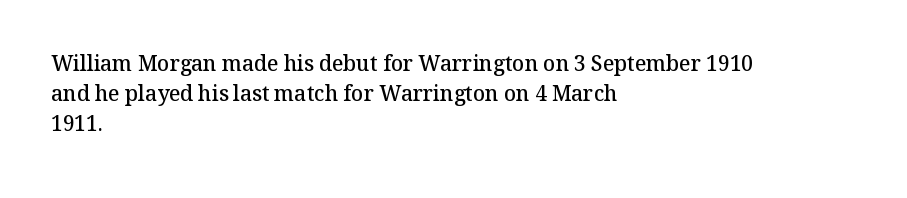
What weight is shown? A semibold, between regular and bold. Nobody touched the tracking dial on this one. This sample keeps an unexceptional amount of space between lines. The typography opts for an upright posture over an oblique one. These lines stack with their left ends in a neat column. The specimen omits any rule beneath the text block's lines.
